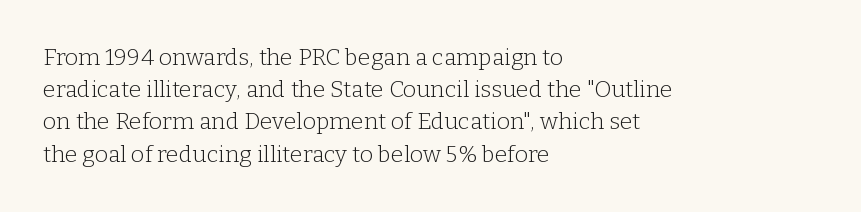
Regarding leading, the lines here are spaced in the standard way. The setting favours the left margin, as ordinary paragraphs usually do. The typeface has the unassuming heft of standard copy or less. The tracking reads as untouched default to a designer's eye. Type without underlining. Vertical strokes here are truly vertical.
